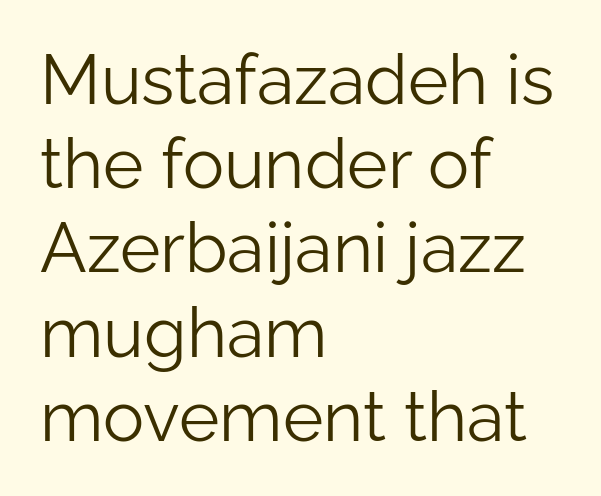
What kind of face is this? One without serifs — a sans. Think of a printed novel: that variable character pitch is what you see here. The line texture is even and compact thanks to regular tracking. Visually the block forms a straight wall on the left and a jagged coastline on the right. Designer's note — italics off, roman on.
